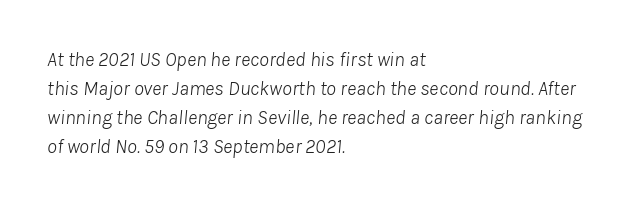
{"italic": "yes", "lean": "right", "slant_degrees": 8, "bold": "no", "underline": "no", "align": "left", "line_spacing": "normal", "line_spacing_ratio": 1.45, "letter_spacing": "normal", "letter_spacing_em": 0.0, "glyph_px": 20}
